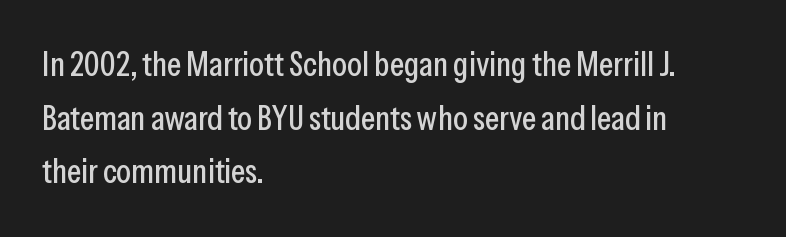
{"serif": "no", "italic": "no", "width": "condensed", "stroke_contrast": "low", "x_height": "medium", "monospaced": "no", "underline": "no", "align": "left", "line_spacing": "normal", "line_spacing_ratio": 1.58, "letter_spacing": "normal", "letter_spacing_em": 0.0, "glyph_px": 34}
